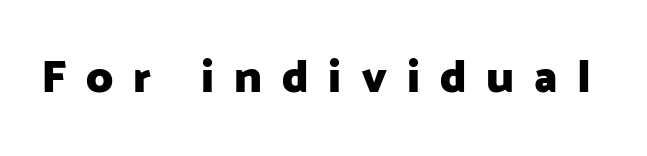
The image shows 46 px heavy sans-serif type, upright; set unusually wide letter spacing (+0.43 em), not underlined; low stroke contrast and a medium x-height.
